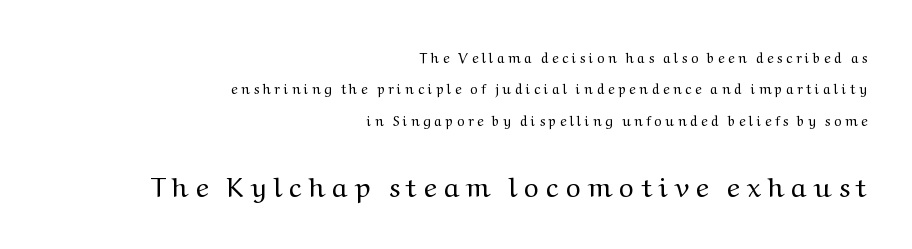
{"serif": "yes", "italic": "no", "bold": "no", "weight": "regular", "width": "wide", "stroke_contrast": "medium", "x_height": "medium", "monospaced": "no", "underline": "no", "align": "right", "line_spacing": "loose", "line_spacing_ratio": 2.25, "letter_spacing": "wide", "letter_spacing_em": 0.25, "larger_block": "second", "size_ratio": 2.0, "glyph_px": 28}
